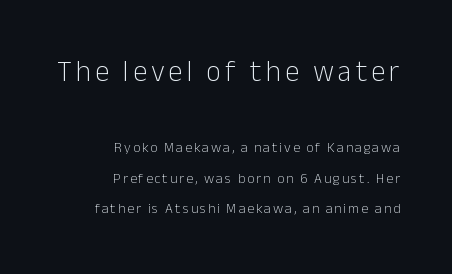
{"serif": "no", "italic": "no", "bold": "no", "weight": "light", "width": "normal", "stroke_contrast": "low", "x_height": "medium", "monospaced": "no", "underline": "no", "align": "right", "line_spacing": "loose", "line_spacing_ratio": 2.18, "larger_block": "first", "size_ratio": 2.07, "glyph_px": 29}
